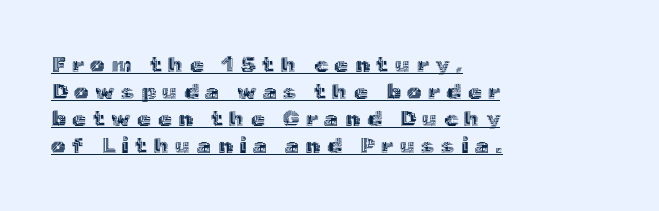
Q: Is the text italic (slanted)? A: No, it is upright.
Q: Is the text underlined? A: Yes.
Q: How is the paragraph aligned? A: Left-aligned.
Q: Is the spacing between letters normal or unusually wide? A: Unusually wide.
